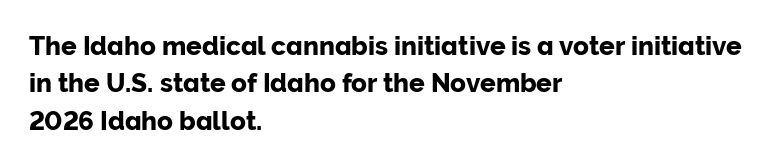
Q: Is the text italic (slanted)? A: No, it is upright.
Q: Is the text underlined? A: No.
Q: How is the paragraph aligned? A: Left-aligned.
Q: Is the spacing between letters normal or unusually wide? A: Normal.
Q: Is the spacing between lines tight, normal or loose? A: Normal.
